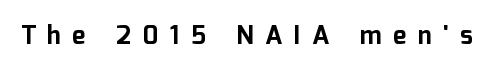
The image shows 25 px bold type, upright; set unusually wide letter spacing (+0.46 em), not underlined.
